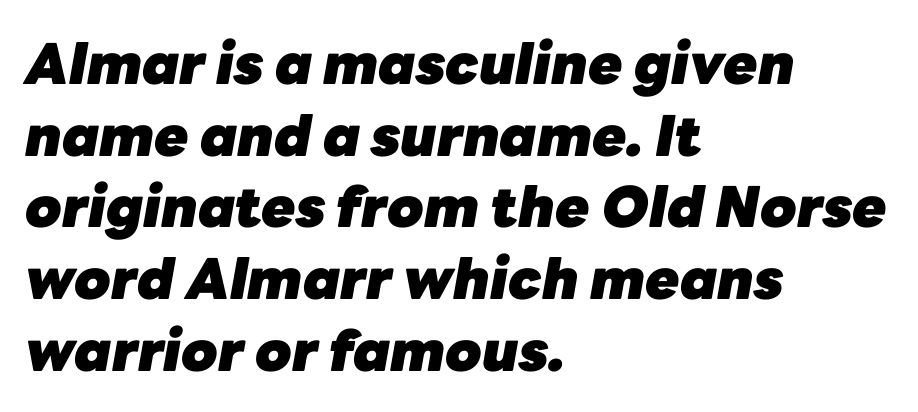
Q: Is the text bold? A: Yes.
Q: Is the text italic (slanted)? A: Yes, it leans right by about 10 degrees.
Q: Is the text underlined? A: No.
Q: How is the paragraph aligned? A: Left-aligned.
Q: Is the spacing between letters normal or unusually wide? A: Normal.
Q: Is the spacing between lines tight, normal or loose? A: Normal.
Q: Width (condensed, normal, or wide)? A: Normal.
Q: Stroke contrast? A: Low.
Q: x-height? A: Medium.
Q: Monospaced? A: No.
